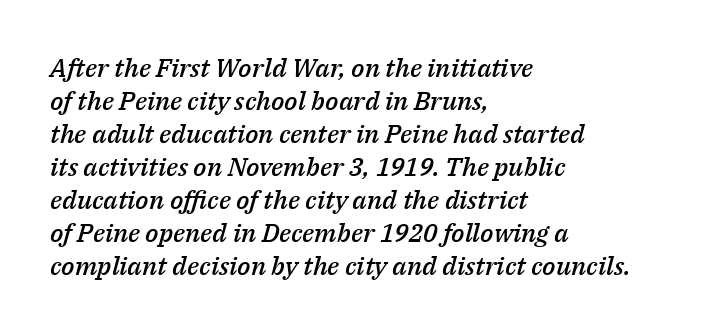
Q: Is the text bold? A: Semi-bold.
Q: Is the text italic (slanted)? A: Yes, it leans right by about 14 degrees.
Q: Is the text underlined? A: No.
Q: How is the paragraph aligned? A: Left-aligned.
Q: Is the spacing between letters normal or unusually wide? A: Normal.
Q: Is the spacing between lines tight, normal or loose? A: Normal.
